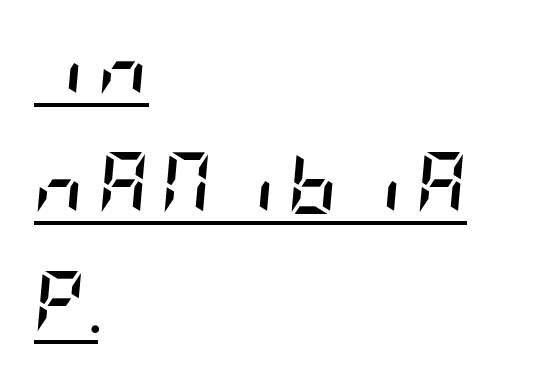
The image shows 62 px semibold, condensed type, italic (leaning right); set left-aligned, loose line spacing (1.91x), unusually wide letter spacing (+0.21 em), underlined; low stroke contrast and a large x-height.
